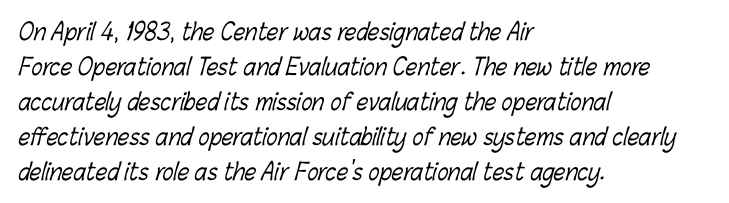
{"bold": "no", "underline": "no", "align": "left", "line_spacing": "normal", "line_spacing_ratio": 1.52, "letter_spacing": "normal", "letter_spacing_em": 0.0, "glyph_px": 23}
